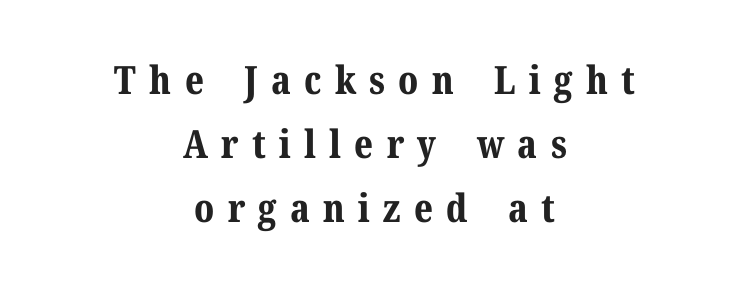
Each glyph is drawn with heavy, bold strokes. Quick note: underline off. The letters are spread apart with noticeably loose tracking. The face used here is proportionally spaced, like ordinary book or web type. The type family on display is of the serif kind.
